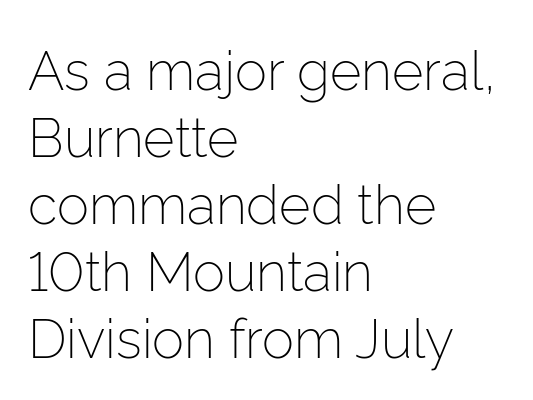
You could call the tracking neutral — neither tight nor loose. Here the designer chose a conventional face with non-uniform glyph widths. The passage shown is not underscored anywhere. Upright lettering throughout.
